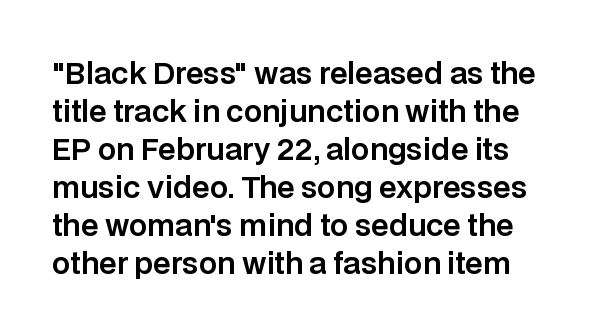
{"serif": "no", "italic": "no", "width": "normal", "stroke_contrast": "low", "x_height": "large", "monospaced": "no", "underline": "no", "line_spacing": "normal", "line_spacing_ratio": 1.31, "letter_spacing": "normal", "letter_spacing_em": 0.0, "glyph_px": 29}
